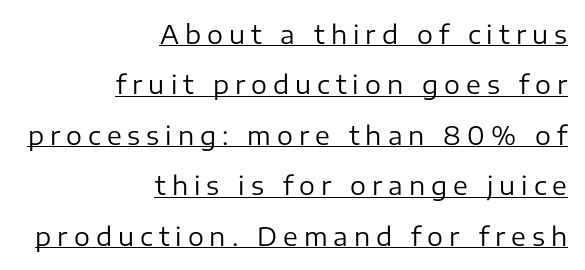
{"italic": "no", "bold": "no", "underline": "yes", "align": "right", "line_spacing": "loose", "line_spacing_ratio": 2.02, "letter_spacing": "wide", "letter_spacing_em": 0.24, "glyph_px": 25}
